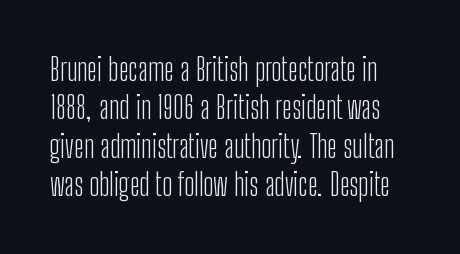
Words appear dense and cohesive because spacing is normal. Note: no serifs on the glyphs. Stroke mass is kept to a normal reading level or below. Vertical strokes here are truly vertical. The space directly below the letters is spotless.
